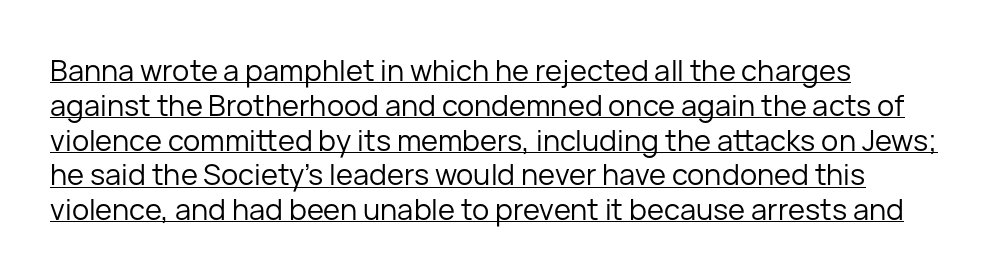
Q: Is the text bold? A: No.
Q: Is the text italic (slanted)? A: No, it is upright.
Q: Is the typeface a serif or a sans-serif typeface? A: Sans-serif.
Q: Is the text underlined? A: Yes.
Q: How is the paragraph aligned? A: Left-aligned.
Q: Is the spacing between letters normal or unusually wide? A: Normal.
Q: Width (condensed, normal, or wide)? A: Normal.
Q: Stroke contrast? A: Low.
Q: x-height? A: Medium.
Q: Monospaced? A: No.
